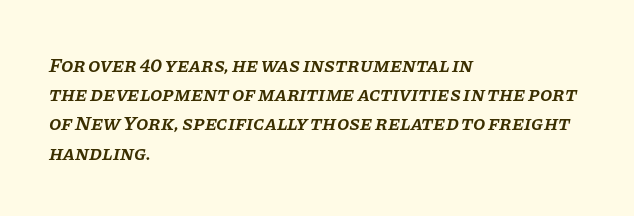
The image shows 20 px text type, italic (leaning right); set left-aligned, normal line spacing (1.46x), normal letter spacing, not underlined.
